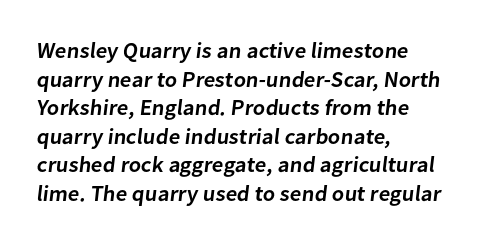
Q: Is the text bold? A: Semi-bold.
Q: Is the text underlined? A: No.
Q: How is the paragraph aligned? A: Left-aligned.
Q: Is the spacing between letters normal or unusually wide? A: Normal.
Q: Is the spacing between lines tight, normal or loose? A: Normal.
